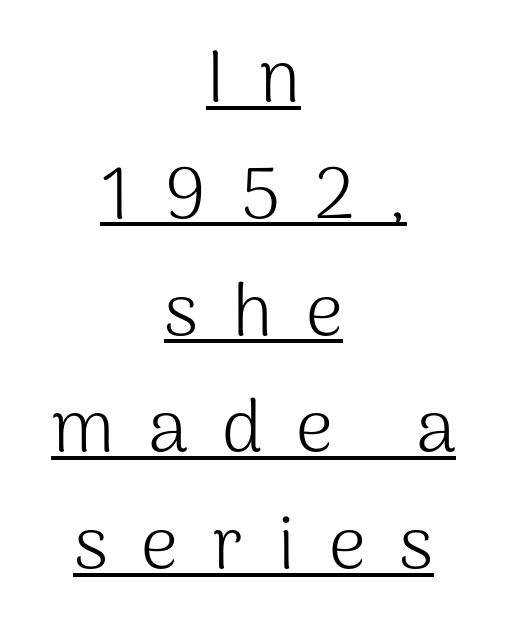
The image shows 73 px light sans-serif type, upright; set centered, normal line spacing (1.6x), unusually wide letter spacing (+0.46 em), underlined; medium stroke contrast and a medium x-height.
